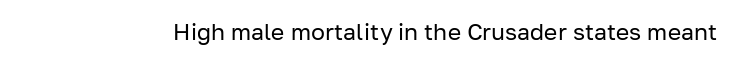
The type is set solid horizontally, with unmodified tracking. Words float on clear page, feet unadorned. A quiet, ordinary-to-light weight characterises the typeface. The type sits square on the baseline with zero lean.
